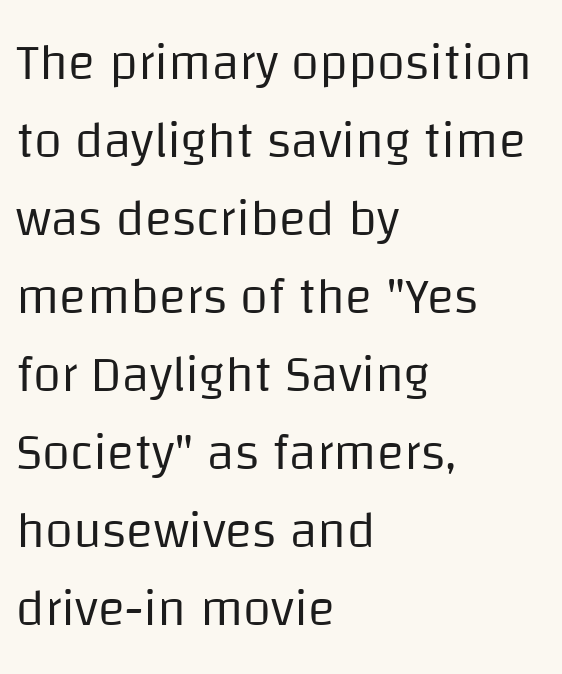
{"serif": "no", "italic": "no", "bold": "no", "weight": "regular", "width": "normal", "stroke_contrast": "low", "x_height": "large", "monospaced": "no", "underline": "no", "align": "left", "line_spacing": "normal", "line_spacing_ratio": 1.53, "letter_spacing": "normal", "letter_spacing_em": 0.0, "glyph_px": 51}
